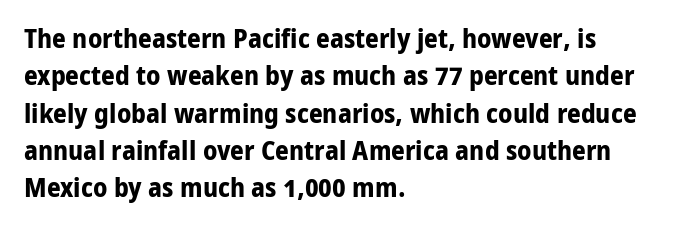
It's the straight-up-and-down kind of type. The lines are quadded left. Letter spacing: default. Rule under the text: the space is simply empty. The space between consecutive lines is moderate. Notice how thick the strokes are: this is what a full bold looks like.
